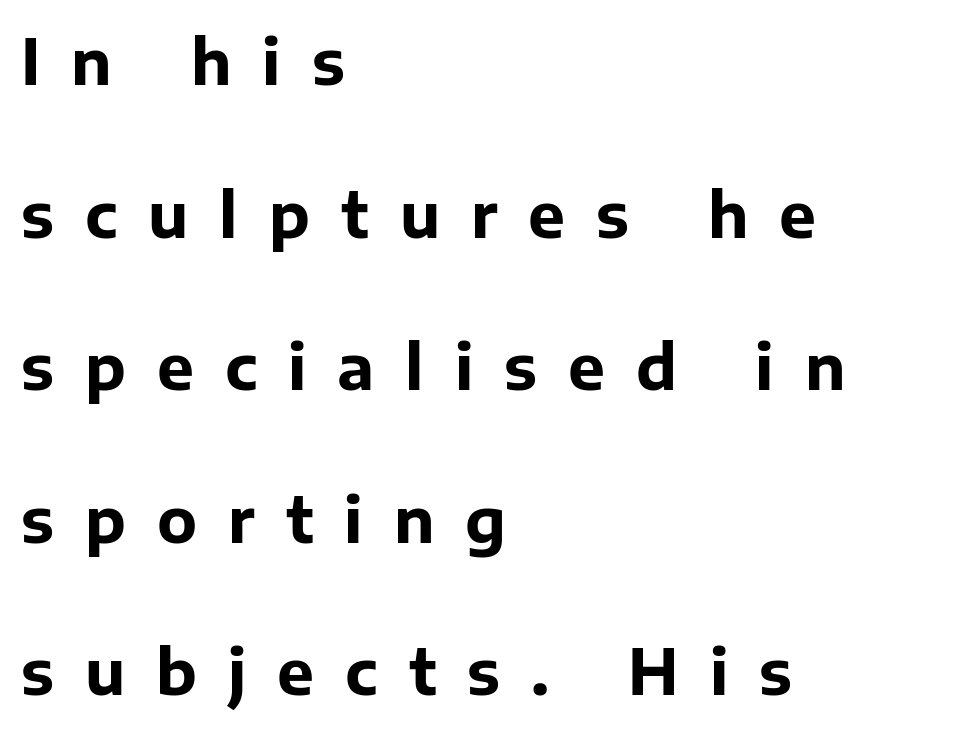
The image shows 62 px bold sans-serif type, upright; set left-aligned, loose line spacing (2.46x), unusually wide letter spacing (+0.5 em), not underlined; low stroke contrast and a medium x-height.
